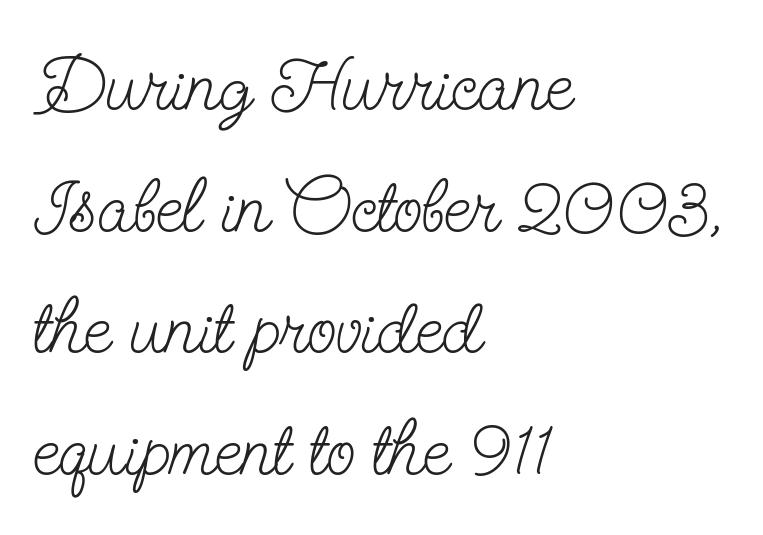
{"serif": "yes", "bold": "no", "weight": "light", "width": "condensed", "stroke_contrast": "low", "x_height": "small", "monospaced": "no", "underline": "no", "align": "left", "line_spacing": "normal", "line_spacing_ratio": 1.6, "letter_spacing": "normal", "letter_spacing_em": 0.0, "glyph_px": 76}
